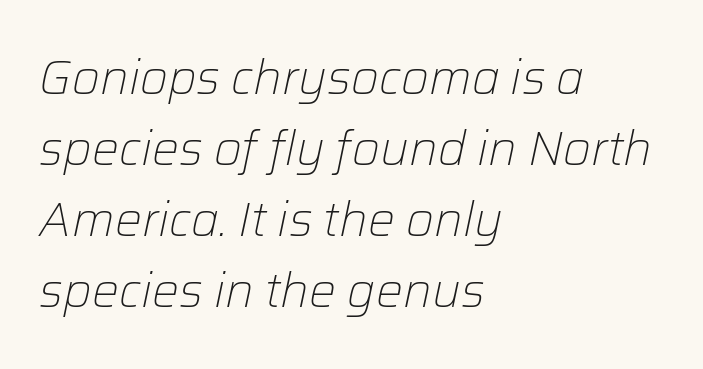
Caption: standard tracking, unaltered. Each new line begins a customary step beneath the previous one. Spacing verdict: proportional, widths tailored to each character. The passage shown leans; its letterforms are oblique. Underlining? Definitely not there.
